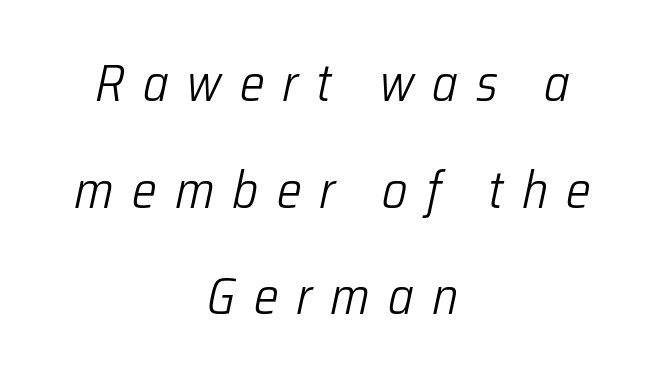
Q: Is the text bold? A: No.
Q: Is the text italic (slanted)? A: Yes, it leans right by about 12 degrees.
Q: Is the text underlined? A: No.
Q: How is the paragraph aligned? A: Centered.
Q: Is the spacing between letters normal or unusually wide? A: Unusually wide.
Q: Is the spacing between lines tight, normal or loose? A: Loose.
Q: Width (condensed, normal, or wide)? A: Condensed.
Q: Stroke contrast? A: Low.
Q: x-height? A: Medium.
Q: Monospaced? A: No.
